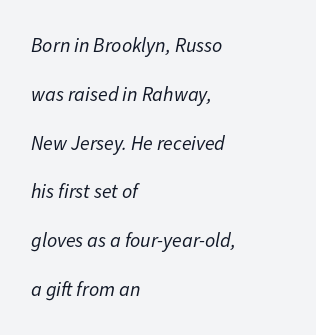
The image shows 20 px text type, italic (leaning right); set left-aligned, loose line spacing (2.44x), normal letter spacing, not underlined.
